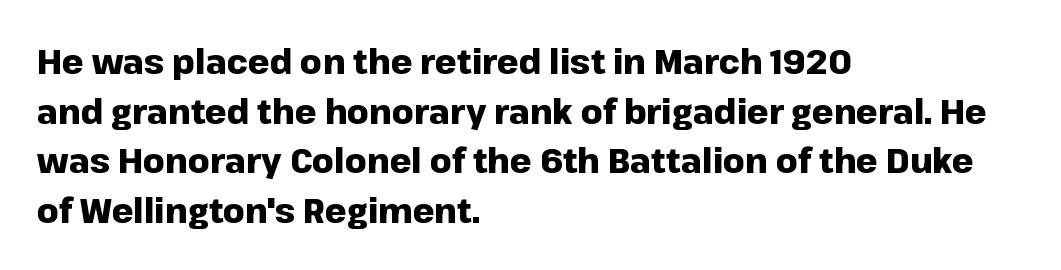
{"serif": "no", "italic": "no", "bold": "yes", "weight": "heavy", "width": "normal", "stroke_contrast": "low", "x_height": "medium", "monospaced": "no", "underline": "no", "align": "left", "line_spacing": "normal", "line_spacing_ratio": 1.46, "letter_spacing": "normal", "letter_spacing_em": 0.0, "glyph_px": 34}
